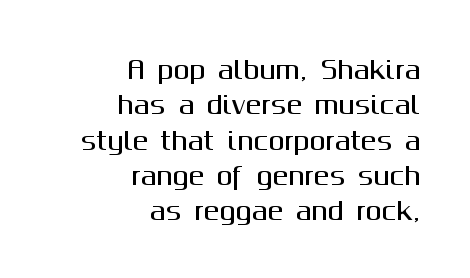
Q: Is the text italic (slanted)? A: No, it is upright.
Q: Is the text underlined? A: No.
Q: How is the paragraph aligned? A: Right-aligned.
Q: Is the spacing between letters normal or unusually wide? A: Normal.
Q: Is the spacing between lines tight, normal or loose? A: Normal.
